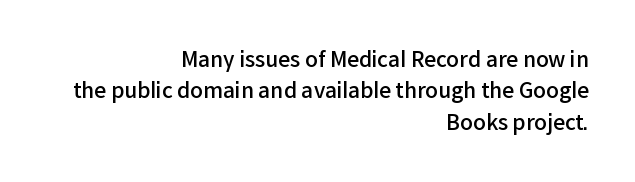
{"italic": "no", "bold": "semi", "underline": "no", "align": "right", "line_spacing": "normal", "line_spacing_ratio": 1.49, "letter_spacing": "normal", "letter_spacing_em": 0.0, "glyph_px": 21}
